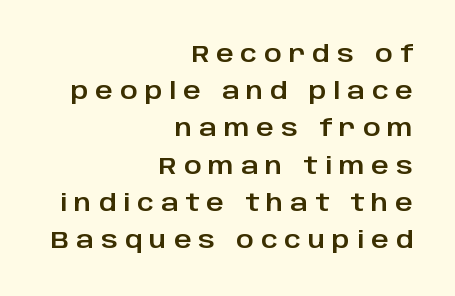
Q: Is the text italic (slanted)? A: No, it is upright.
Q: Is the text underlined? A: No.
Q: How is the paragraph aligned? A: Right-aligned.
Q: Is the spacing between letters normal or unusually wide? A: Unusually wide.
Q: Is the spacing between lines tight, normal or loose? A: Normal.
